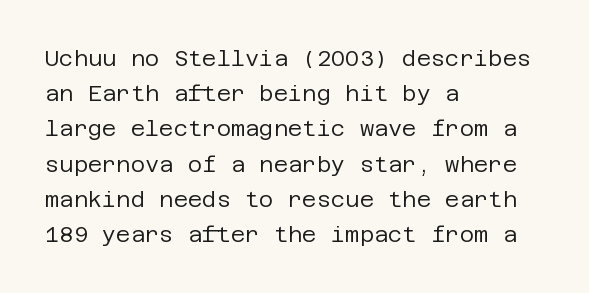
{"italic": "no", "bold": "no", "underline": "no", "align": "left", "line_spacing": "normal", "line_spacing_ratio": 1.6, "letter_spacing": "normal", "letter_spacing_em": 0.0, "glyph_px": 22}
